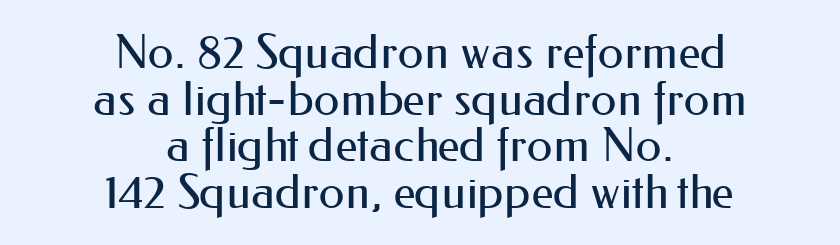
{"serif": "no", "italic": "no", "bold": "no", "weight": "regular", "width": "normal", "stroke_contrast": "medium", "x_height": "small", "monospaced": "no", "underline": "no", "align": "center", "line_spacing": "tight", "line_spacing_ratio": 0.99, "letter_spacing": "normal", "letter_spacing_em": 0.0, "glyph_px": 47}
